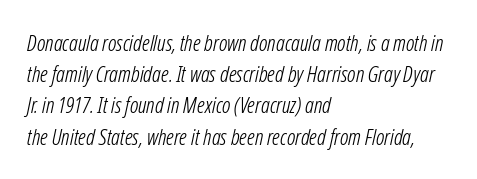
Q: Is the text bold? A: No.
Q: Is the text italic (slanted)? A: Yes, it leans right by about 12 degrees.
Q: Is the text underlined? A: No.
Q: How is the paragraph aligned? A: Left-aligned.
Q: Is the spacing between letters normal or unusually wide? A: Normal.
Q: Is the spacing between lines tight, normal or loose? A: Normal.
